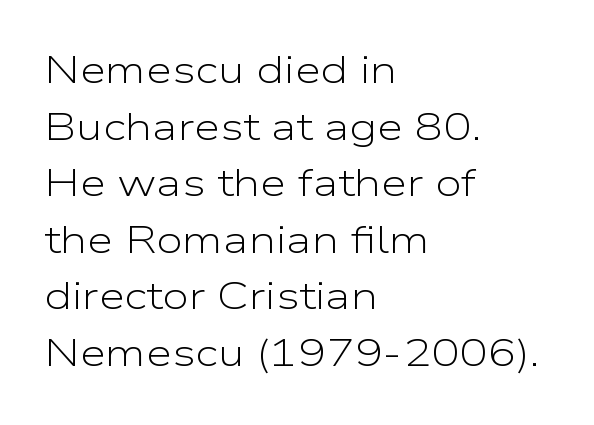
{"serif": "no", "italic": "no", "bold": "no", "weight": "light", "width": "wide", "stroke_contrast": "low", "x_height": "medium", "monospaced": "no", "underline": "no", "align": "left", "line_spacing": "normal", "line_spacing_ratio": 1.49, "letter_spacing": "normal", "letter_spacing_em": 0.0, "glyph_px": 38}
